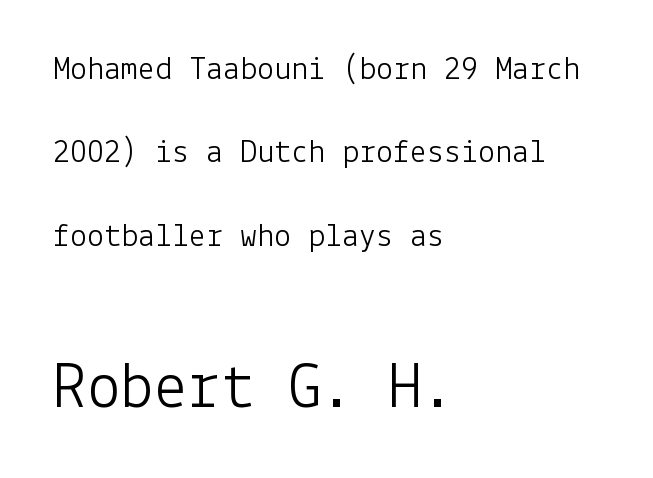
The image shows 67 px light sans-serif type, upright; set left-aligned, loose line spacing (2.45x), normal letter spacing, not underlined; the second (bottom) block is 1.97x larger; low stroke contrast and a medium x-height.
